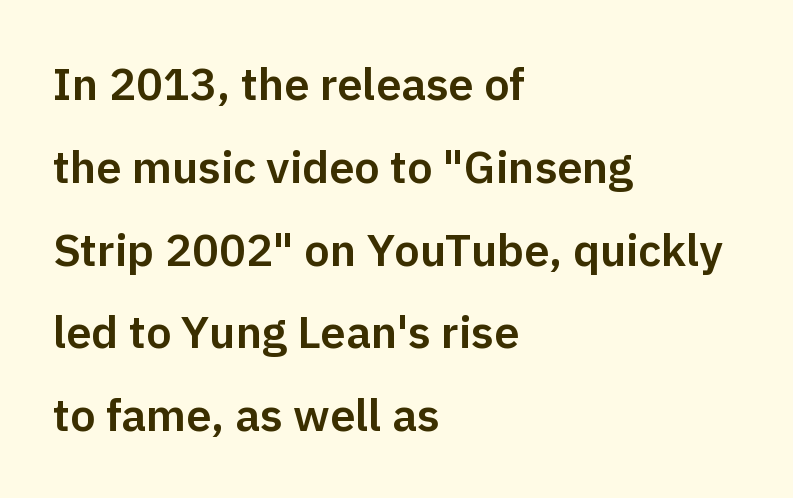
{"serif": "no", "italic": "no", "width": "normal", "stroke_contrast": "low", "x_height": "medium", "monospaced": "no", "underline": "no", "align": "left", "line_spacing_ratio": 1.84, "letter_spacing": "normal", "letter_spacing_em": 0.0, "glyph_px": 45}
